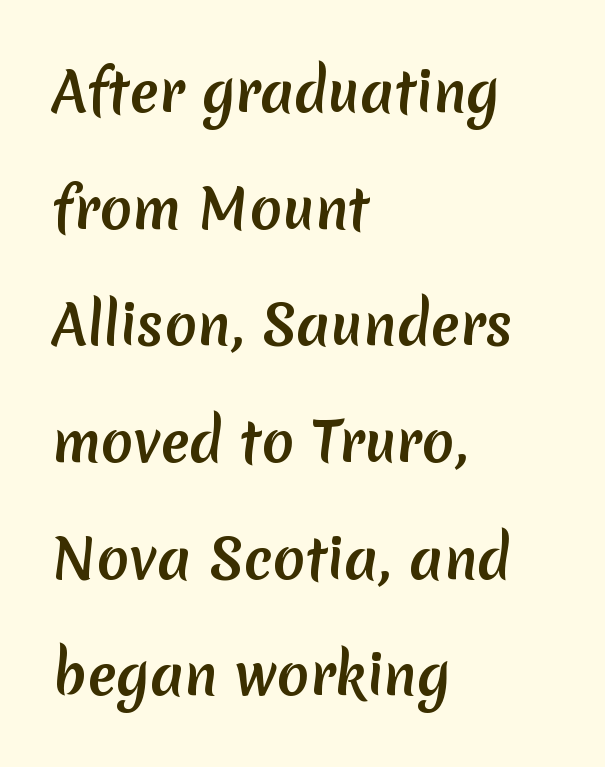
This sample is left-justified, so line endings fall wherever the words run out. The rendering uses natural spacing where letterforms have individual widths. This rendering employs a face without finishing strokes, i.e., a sans-serif. This is heavy type, rendered in bold. The passage shown stacks its lines with a broad gap.
